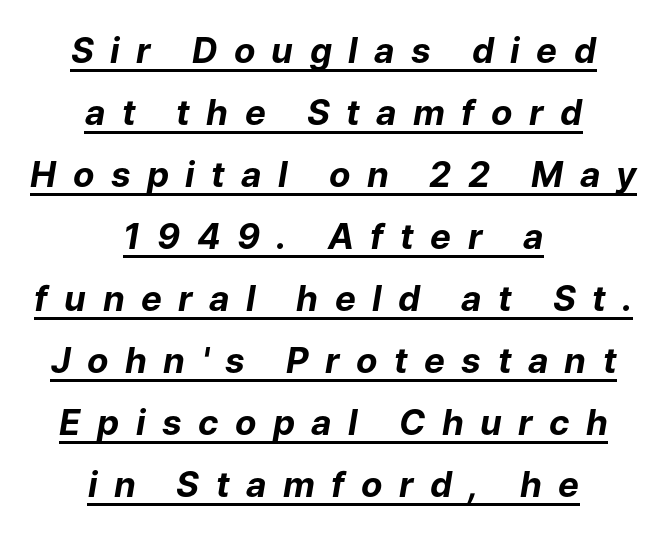
{"italic": "yes", "lean": "right", "slant_degrees": 9, "bold": "yes", "weight": "bold", "width": "normal", "stroke_contrast": "low", "x_height": "medium", "monospaced": "no", "underline": "yes", "align": "center", "line_spacing_ratio": 1.77, "letter_spacing": "wide", "letter_spacing_em": 0.47, "glyph_px": 35}
